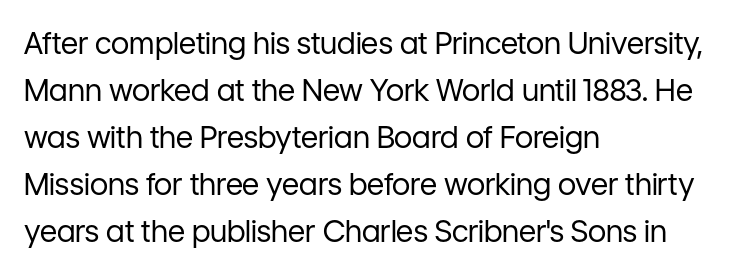
{"serif": "no", "italic": "no", "bold": "no", "weight": "regular", "width": "normal", "stroke_contrast": "low", "x_height": "medium", "monospaced": "no", "underline": "no", "align": "left", "line_spacing": "normal", "line_spacing_ratio": 1.57, "letter_spacing": "normal", "letter_spacing_em": 0.0, "glyph_px": 30}
